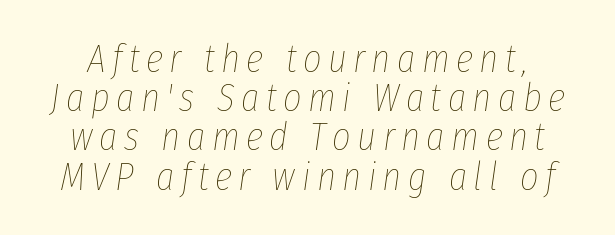
Spacing verdict: proportional, widths tailored to each character. The leading is snug, giving the passage a crowded texture. An italicized treatment has been applied to the whole sample. Just letters on the line, the space beneath them empty. Caption: face not bold, strokes unweighted.
